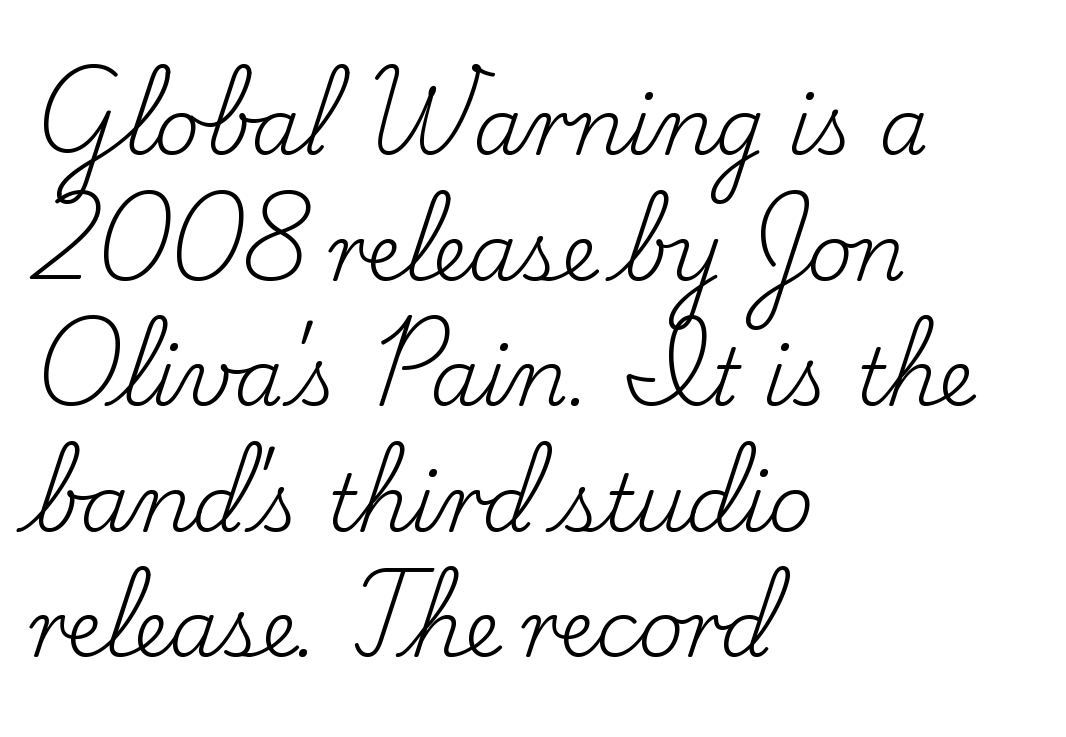
Q: Is the text bold? A: No.
Q: Is the text italic (slanted)? A: Yes.
Q: Is the typeface a serif or a sans-serif typeface? A: Serif.
Q: Is the text underlined? A: No.
Q: How is the paragraph aligned? A: Left-aligned.
Q: Is the spacing between letters normal or unusually wide? A: Normal.
Q: Is the spacing between lines tight, normal or loose? A: Normal.
Q: Width (condensed, normal, or wide)? A: Normal.
Q: Stroke contrast? A: Low.
Q: x-height? A: Small.
Q: Monospaced? A: No.
